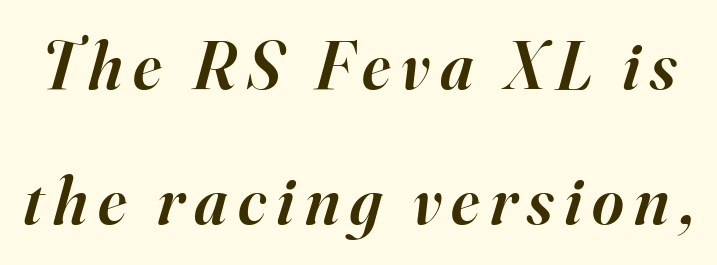
{"serif": "yes", "italic": "yes", "lean": "right", "slant_degrees": 16, "bold": "semi", "weight": "semibold", "width": "normal", "stroke_contrast": "high", "x_height": "small", "monospaced": "no", "underline": "no", "line_spacing": "loose", "line_spacing_ratio": 1.99, "glyph_px": 68}
